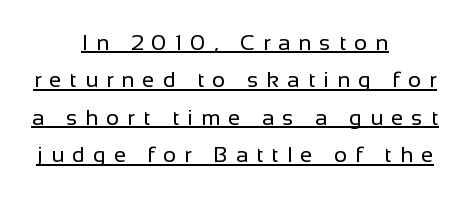
The lettering stays uniformly vertical, giving the passage a roman look. Characters follow at a spacing far wider than the type designer built in. This sample carries an underscore along the baseline area. Neither beginnings nor endings align; midpoints do. Counters stay open thanks to moderate or lighter strokes. Regular leading.
